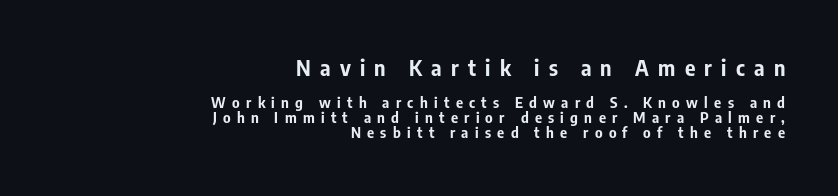
Each row of text sits above clean, open space. Chunky letters — that's bold for sure. Do the letters lean? They stand straight. Visually the block forms a straight wall on the right and a jagged coastline on the left. Top chunk: large. Bottom chunk: small. Rows of type sit shoulder to shoulder in the vertical direction.
